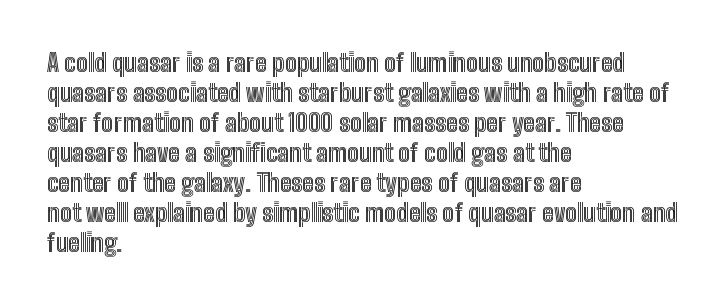
{"italic": "no", "underline": "no", "align": "left", "line_spacing_ratio": 1.2, "letter_spacing": "normal", "letter_spacing_em": 0.0, "glyph_px": 25}
